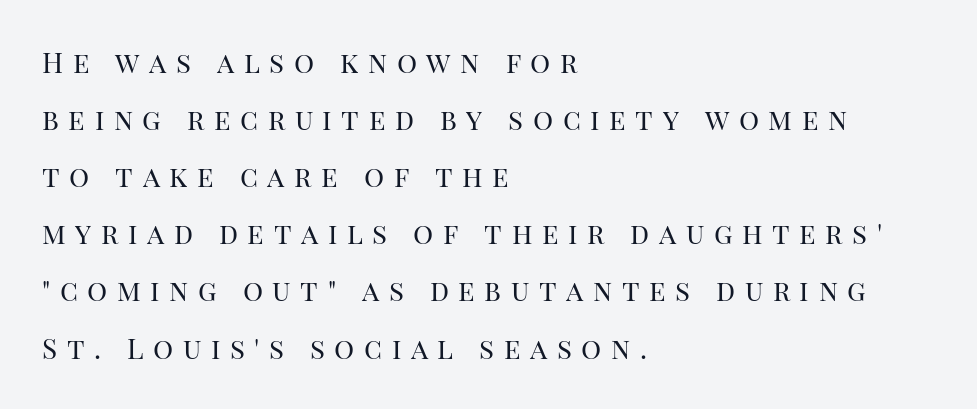
{"serif": "yes", "italic": "no", "bold": "no", "weight": "regular", "width": "normal", "stroke_contrast": "high", "x_height": "large", "monospaced": "no", "underline": "no", "align": "left", "line_spacing": "loose", "line_spacing_ratio": 2.04, "letter_spacing": "wide", "letter_spacing_em": 0.34, "glyph_px": 28}
